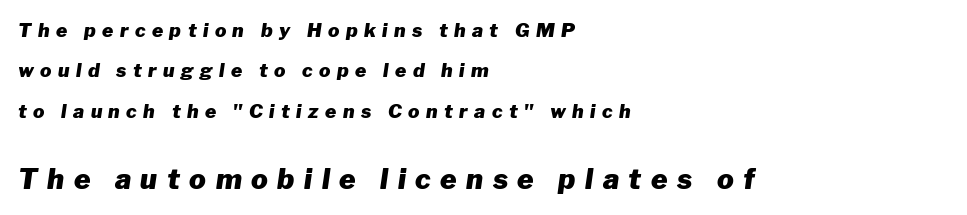
The image shows 28 px heavy type, italic (leaning right); set left-aligned, loose line spacing (2.12x), unusually wide letter spacing (+0.34 em), not underlined; the second (bottom) block is 1.47x larger; low stroke contrast and a medium x-height.
